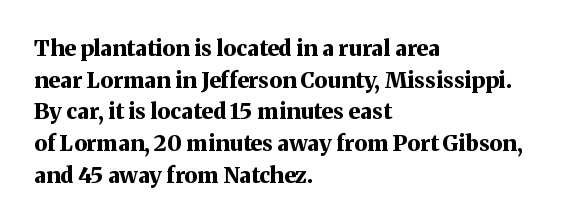
Beneath every word, the page is bare. Successive baselines arrive at the customary interval. It's the straight-up-and-down kind of type. Which margin do the lines hug? The left one — the right edge is uneven. Thick stems and heavy bowls — unmistakably bold.
